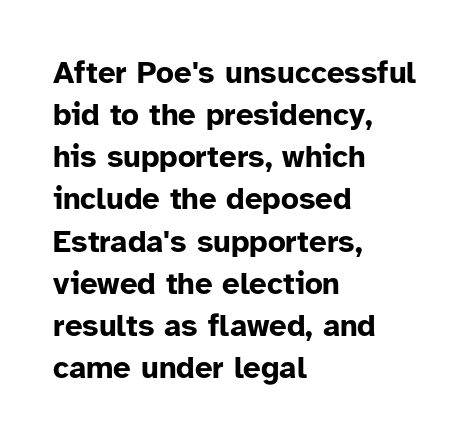
The image shows 31 px bold sans-serif type, upright; set left-aligned, normal line spacing (1.36x), normal letter spacing, not underlined; low stroke contrast and a medium x-height.
